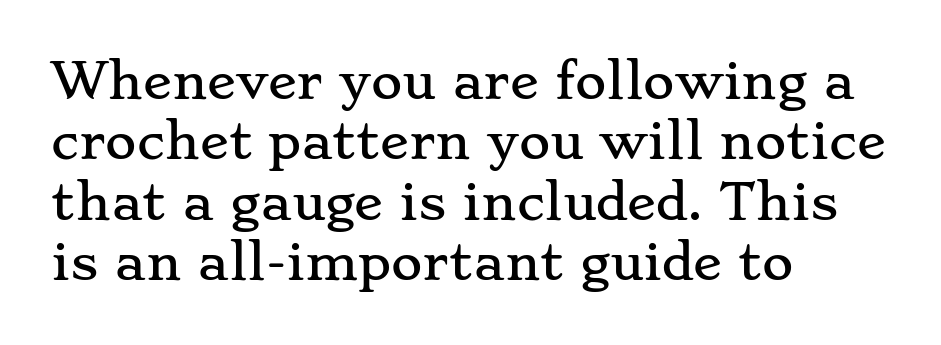
The image shows 48 px wide serif type, upright; set left-aligned, normal line spacing (1.26x), normal letter spacing, not underlined; low stroke contrast and a small x-height.
